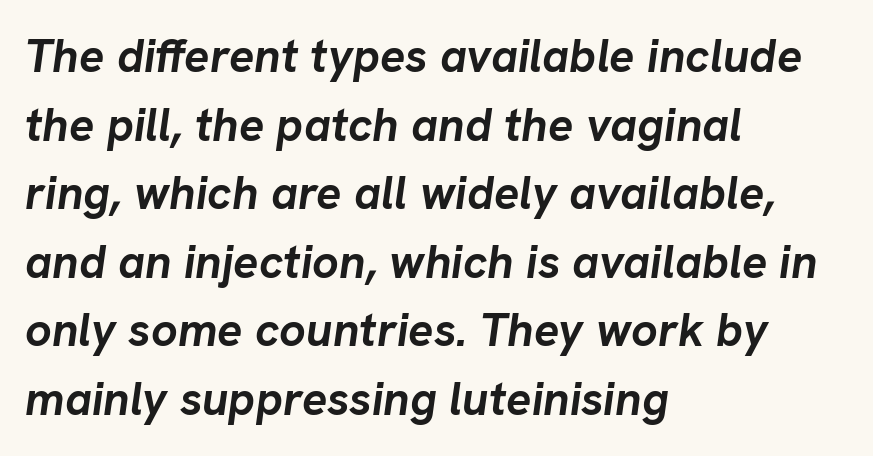
The gap between lines stays unmarked. A classic flush-left, rag-right setting is used for this passage. Summary of weight: heavy, a full bold. Here the designer chose a conventional face with non-uniform glyph widths.
